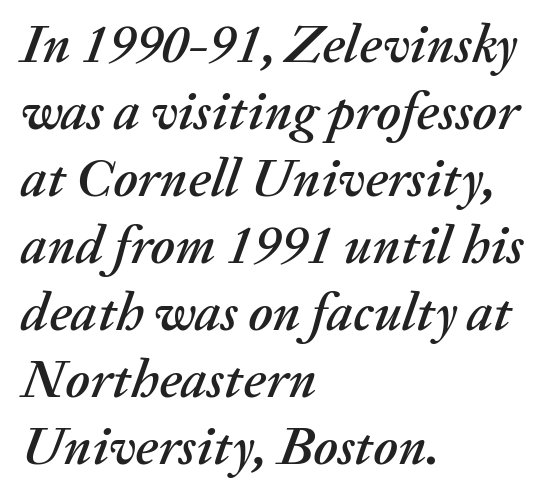
Q: Is the text italic (slanted)? A: Yes, it leans right by about 20 degrees.
Q: Is the text underlined? A: No.
Q: How is the paragraph aligned? A: Left-aligned.
Q: Is the spacing between letters normal or unusually wide? A: Normal.
Q: Width (condensed, normal, or wide)? A: Normal.
Q: Stroke contrast? A: Medium.
Q: x-height? A: Medium.
Q: Monospaced? A: No.
